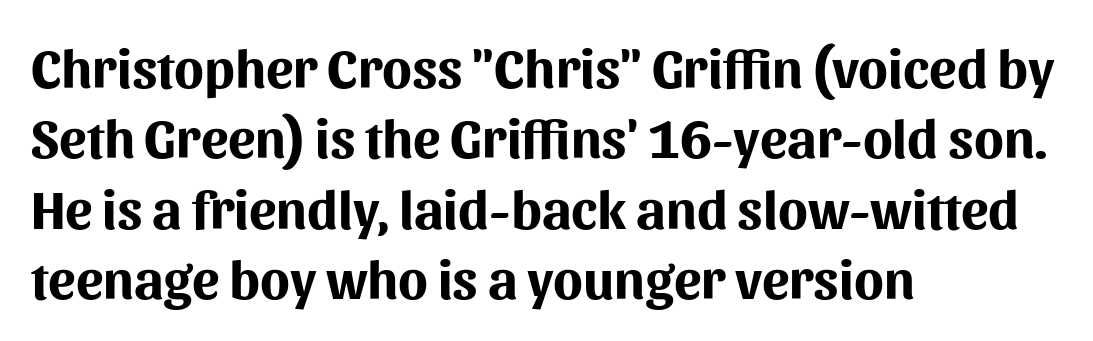
{"serif": "no", "italic": "no", "bold": "yes", "weight": "bold", "width": "normal", "stroke_contrast": "medium", "x_height": "medium", "monospaced": "no", "underline": "no", "align": "left", "line_spacing": "normal", "line_spacing_ratio": 1.28, "letter_spacing": "normal", "letter_spacing_em": 0.0, "glyph_px": 55}
